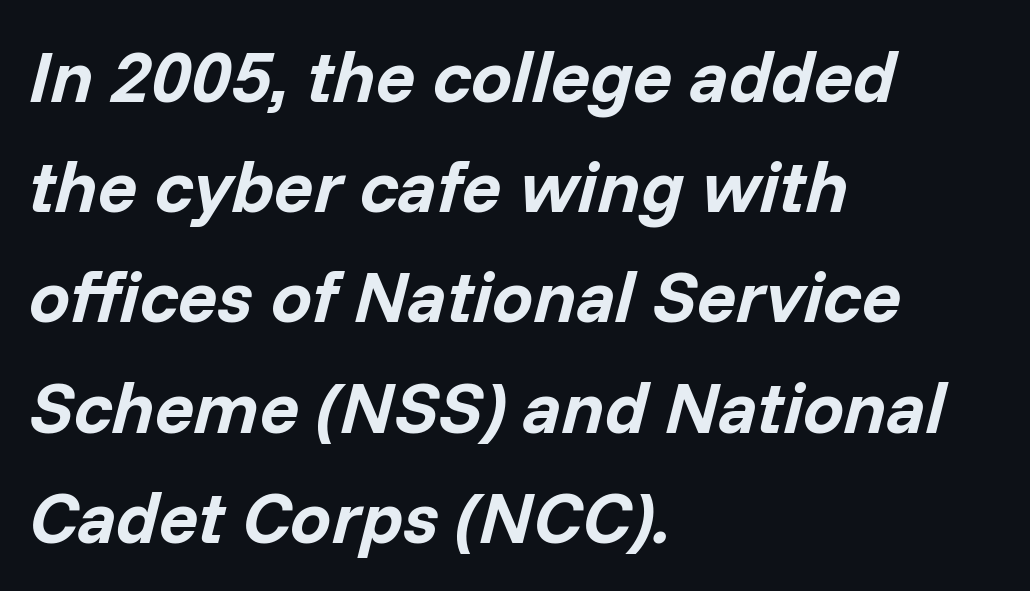
Q: Is the text bold? A: Yes.
Q: Is the text italic (slanted)? A: Yes, it leans right by about 14 degrees.
Q: Is the text underlined? A: No.
Q: How is the paragraph aligned? A: Left-aligned.
Q: Is the spacing between letters normal or unusually wide? A: Normal.
Q: Is the spacing between lines tight, normal or loose? A: Normal.
Q: Width (condensed, normal, or wide)? A: Normal.
Q: Stroke contrast? A: Low.
Q: x-height? A: Medium.
Q: Monospaced? A: No.
